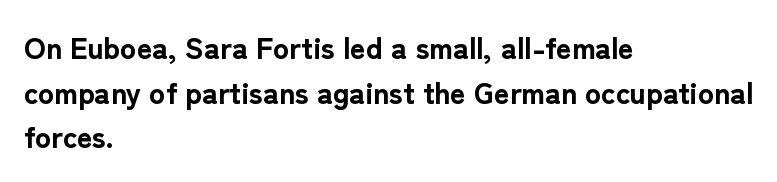
The passage shown is not underscored anywhere. In terms of weight, the rendering is a true, heavy bold. This rendering leaves character spacing at its baseline value. Character widths vary here, with narrow letters taking less room than wide ones.
